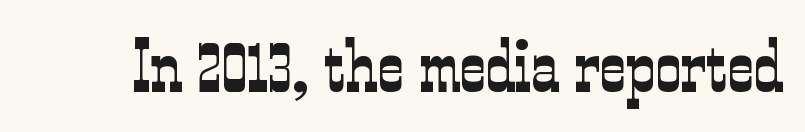
{"serif": "yes", "italic": "no", "bold": "no", "weight": "light", "width": "condensed", "stroke_contrast": "low", "x_height": "medium", "monospaced": "no", "underline": "no", "letter_spacing": "normal", "letter_spacing_em": 0.0, "glyph_px": 72}
